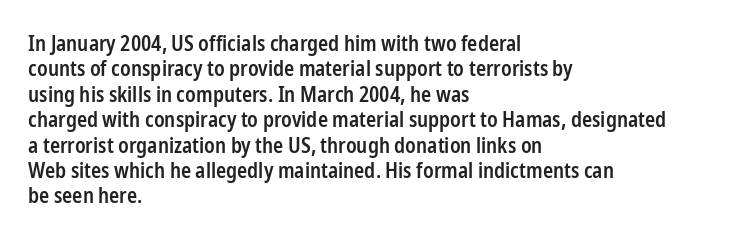
The image shows 21 px text type, upright; set left-aligned, line spacing 1.21x, normal letter spacing, not underlined.
